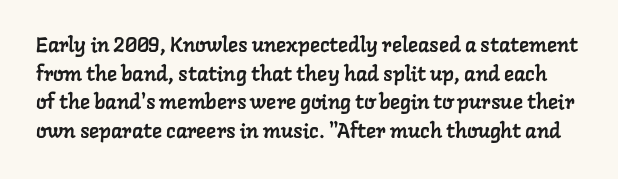
Q: Is the text underlined? A: No.
Q: Is the spacing between letters normal or unusually wide? A: Normal.
Q: Is the spacing between lines tight, normal or loose? A: Normal.
